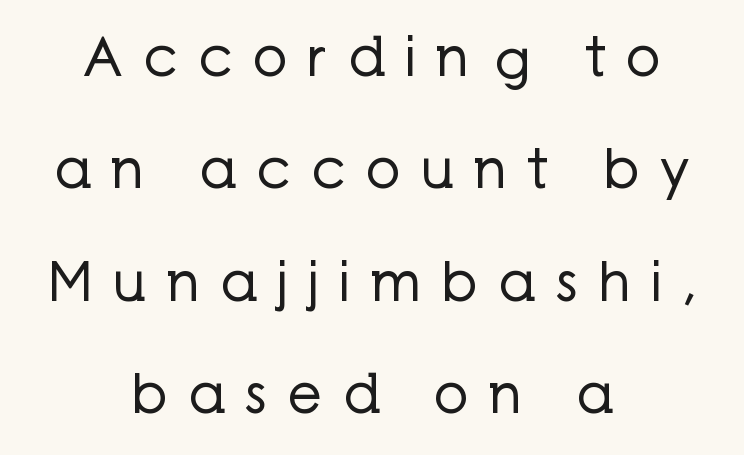
The image shows 54 px regular-weight sans-serif type, upright; set centered, loose line spacing (2.08x), unusually wide letter spacing (+0.38 em), not underlined; low stroke contrast and a medium x-height.
